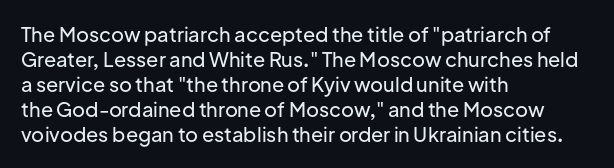
Q: Is the text italic (slanted)? A: No, it is upright.
Q: Is the text underlined? A: No.
Q: How is the paragraph aligned? A: Left-aligned.
Q: Is the spacing between letters normal or unusually wide? A: Normal.
Q: Is the spacing between lines tight, normal or loose? A: Normal.
